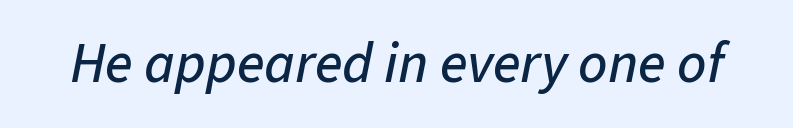
Quick note: italic. Letters rest on an invisible, unmarked baseline. The tracking reads as untouched default to a designer's eye. The passage shown is typed in a proportional face where columns would drift.
